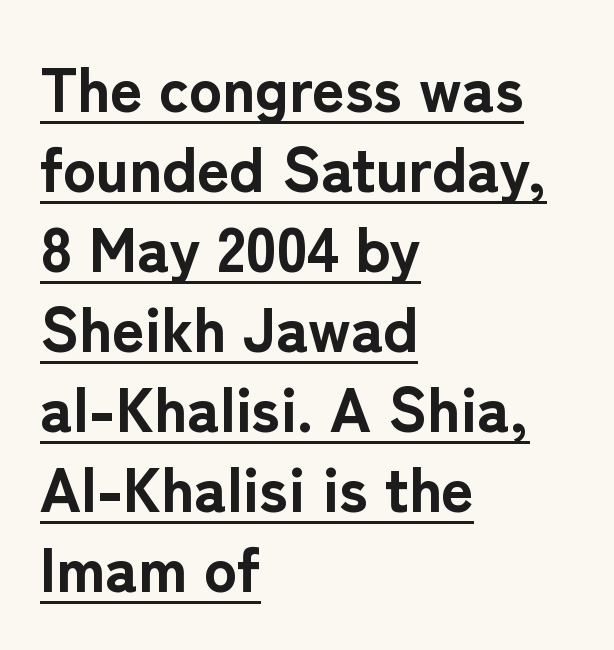
The image shows 62 px bold sans-serif type, upright; set left-aligned, normal line spacing (1.29x), normal letter spacing, underlined; low stroke contrast and a medium x-height.
